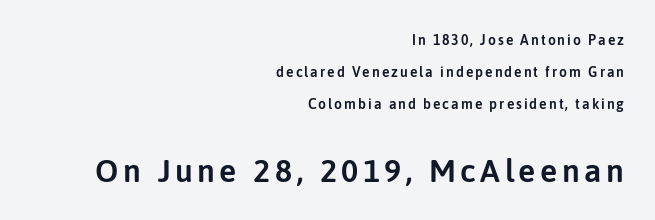
Every character sits straight up, as roman type does. Here the second block reads like a headline and the first like body copy. Anything drawn beneath the words? Only blank space. Does the leading feel generous? Absolutely, it's lavish. Each line ends at the same right margin while the left side varies.
